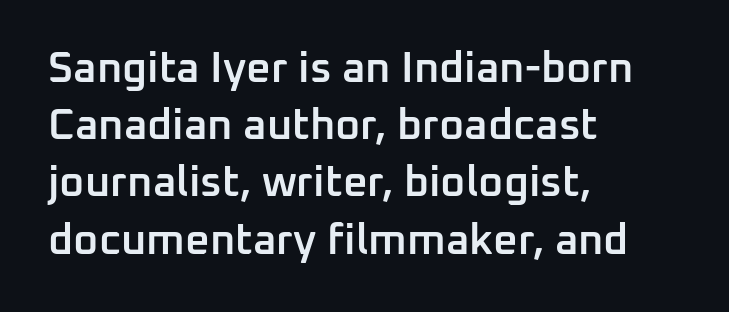
The image shows 43 px semibold sans-serif type, upright; set left-aligned, normal line spacing (1.33x), normal letter spacing, not underlined; low stroke contrast and a medium x-height.
